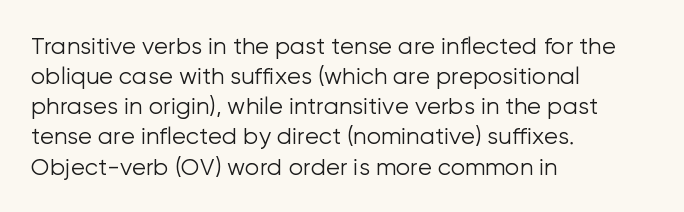
{"italic": "no", "bold": "no", "underline": "no", "align": "left", "line_spacing": "normal", "line_spacing_ratio": 1.31, "letter_spacing": "normal", "letter_spacing_em": 0.0, "glyph_px": 23}
